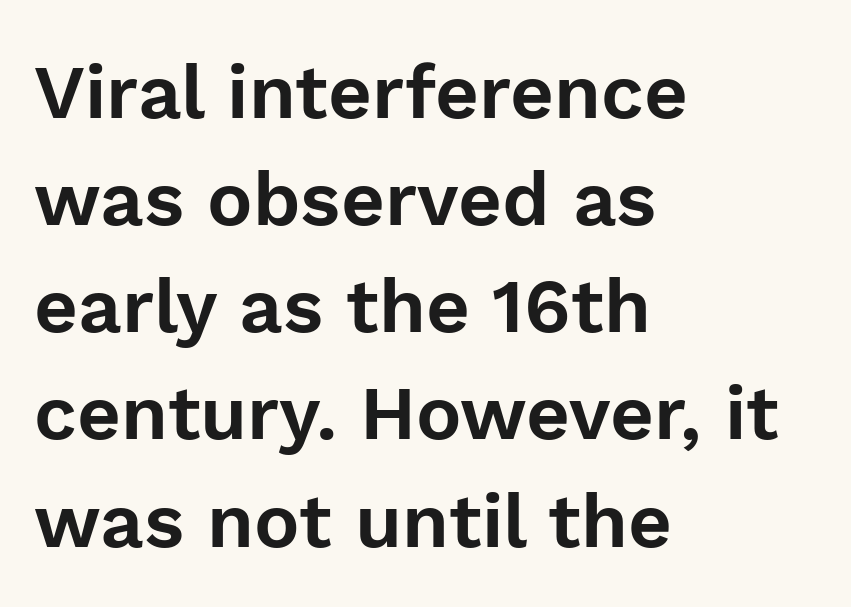
The zone under the glyphs is completely vacant. Does the copy run flush right? No — it runs flush left. Nothing sits at the stroke ends, so this counts as sans-serif. The rendering uses a moderate line-height, typical for paragraphs. This is roman type, the default non-slanted kind. There is no visible air inserted between adjacent glyphs.
